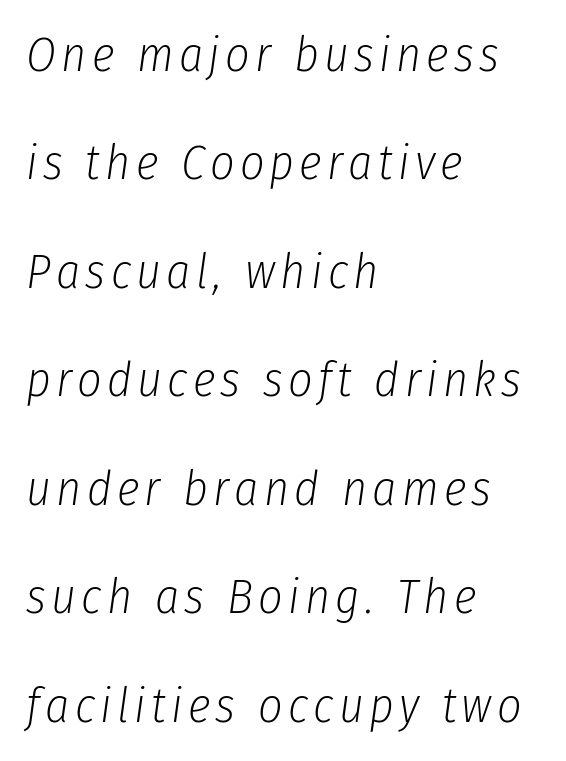
Q: Is the text bold? A: No.
Q: Is the text italic (slanted)? A: Yes, it leans right by about 8 degrees.
Q: Is the text underlined? A: No.
Q: How is the paragraph aligned? A: Left-aligned.
Q: Is the spacing between lines tight, normal or loose? A: Loose.
Q: Width (condensed, normal, or wide)? A: Condensed.
Q: Stroke contrast? A: Low.
Q: x-height? A: Medium.
Q: Monospaced? A: No.
